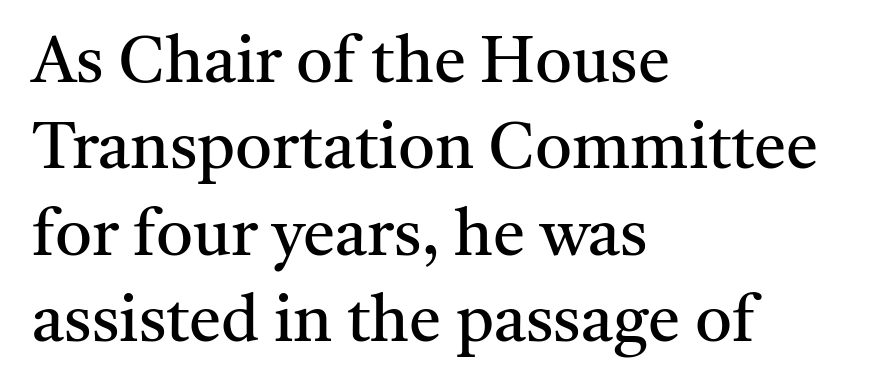
Q: Is the text bold? A: No.
Q: Is the text italic (slanted)? A: No, it is upright.
Q: Is the typeface a serif or a sans-serif typeface? A: Serif.
Q: Is the text underlined? A: No.
Q: How is the paragraph aligned? A: Left-aligned.
Q: Is the spacing between letters normal or unusually wide? A: Normal.
Q: Is the spacing between lines tight, normal or loose? A: Normal.
Q: Width (condensed, normal, or wide)? A: Normal.
Q: Stroke contrast? A: Medium.
Q: x-height? A: Medium.
Q: Monospaced? A: No.
